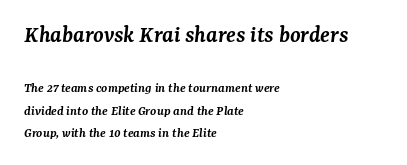
{"italic": "yes", "lean": "right", "slant_degrees": 7, "bold": "semi", "underline": "no", "align": "left", "line_spacing": "normal", "line_spacing_ratio": 1.59, "letter_spacing": "normal", "letter_spacing_em": 0.0, "larger_block": "first", "size_ratio": 1.71, "glyph_px": 24}
